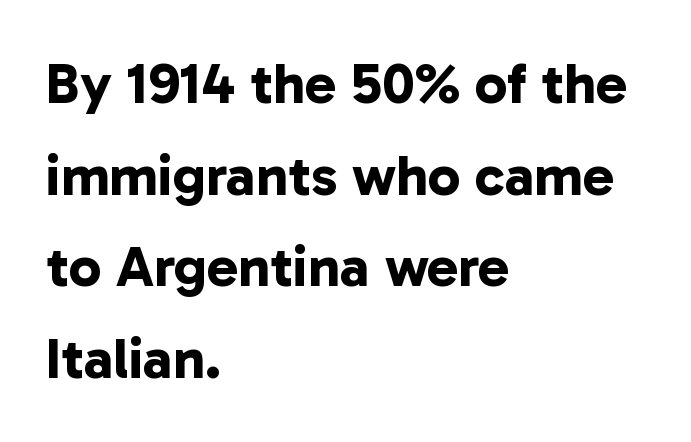
{"serif": "no", "bold": "yes", "weight": "bold", "width": "normal", "stroke_contrast": "low", "x_height": "medium", "monospaced": "no", "underline": "no", "align": "left", "line_spacing": "normal", "line_spacing_ratio": 1.58, "letter_spacing": "normal", "letter_spacing_em": 0.0, "glyph_px": 58}
